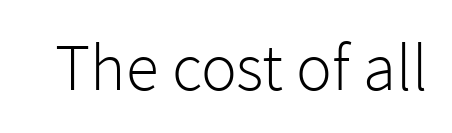
{"serif": "no", "italic": "no", "bold": "no", "weight": "light", "width": "normal", "stroke_contrast": "low", "x_height": "medium", "monospaced": "no", "underline": "no", "letter_spacing": "normal", "letter_spacing_em": 0.0, "glyph_px": 67}
